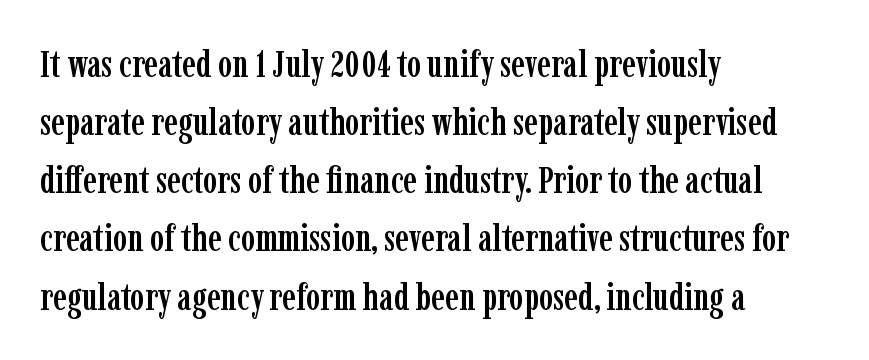
Q: Is the text italic (slanted)? A: No, it is upright.
Q: Is the typeface a serif or a sans-serif typeface? A: Serif.
Q: Is the text underlined? A: No.
Q: How is the paragraph aligned? A: Left-aligned.
Q: Is the spacing between letters normal or unusually wide? A: Normal.
Q: Is the spacing between lines tight, normal or loose? A: Normal.
Q: Width (condensed, normal, or wide)? A: Condensed.
Q: Stroke contrast? A: Low.
Q: x-height? A: Medium.
Q: Monospaced? A: No.
